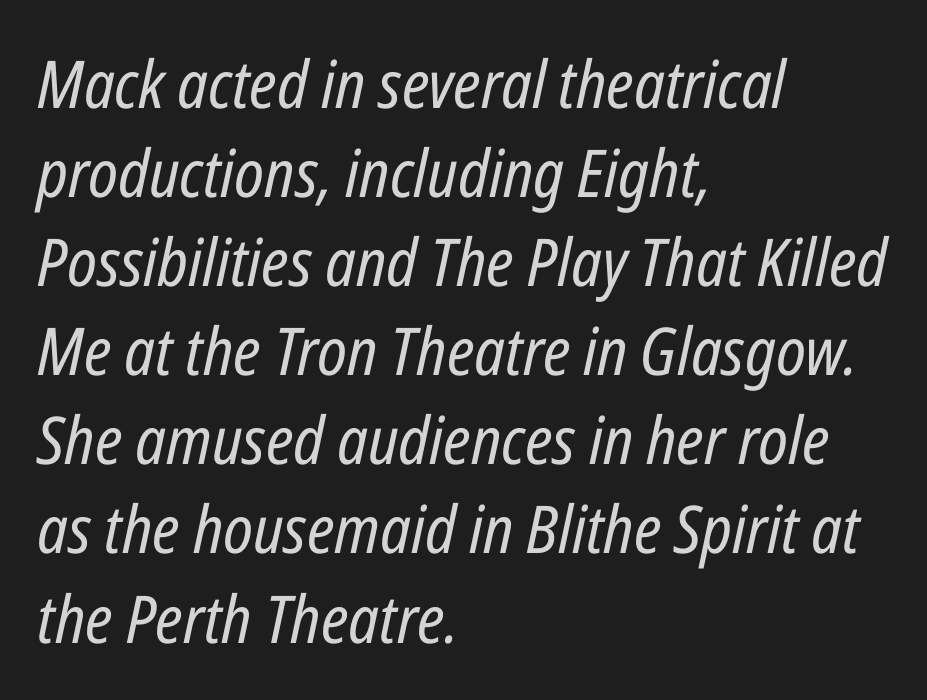
{"italic": "yes", "lean": "right", "slant_degrees": 12, "bold": "no", "weight": "regular", "width": "condensed", "stroke_contrast": "low", "x_height": "medium", "monospaced": "no", "underline": "no", "align": "left", "line_spacing": "normal", "line_spacing_ratio": 1.35, "letter_spacing": "normal", "letter_spacing_em": 0.0, "glyph_px": 66}
